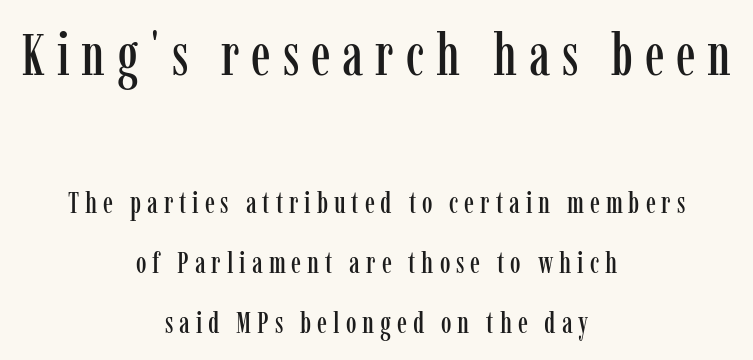
The image shows 59 px condensed serif type, upright; set centered, loose line spacing (2.01x), unusually wide letter spacing (+0.2 em), not underlined; the first (top) block is 1.97x larger; low stroke contrast and a medium x-height.
